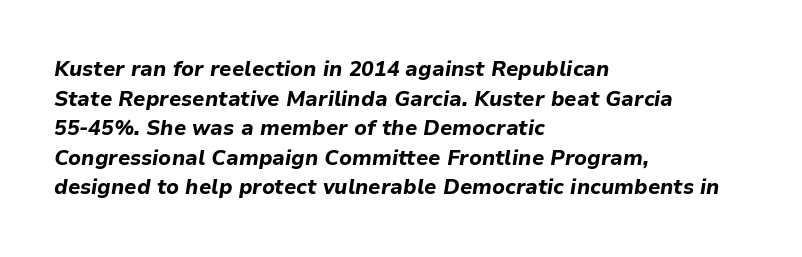
Q: Is the text bold? A: Yes.
Q: Is the text italic (slanted)? A: Yes, it leans right by about 9 degrees.
Q: Is the text underlined? A: No.
Q: How is the paragraph aligned? A: Left-aligned.
Q: Is the spacing between letters normal or unusually wide? A: Normal.
Q: Is the spacing between lines tight, normal or loose? A: Normal.
